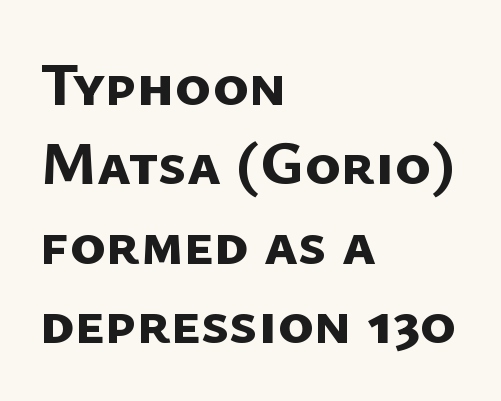
Q: Is the text bold? A: Yes.
Q: Is the typeface a serif or a sans-serif typeface? A: Sans-serif.
Q: Is the text underlined? A: No.
Q: How is the paragraph aligned? A: Left-aligned.
Q: Is the spacing between letters normal or unusually wide? A: Normal.
Q: Is the spacing between lines tight, normal or loose? A: Normal.
Q: Width (condensed, normal, or wide)? A: Normal.
Q: Stroke contrast? A: Low.
Q: x-height? A: Medium.
Q: Monospaced? A: No.
